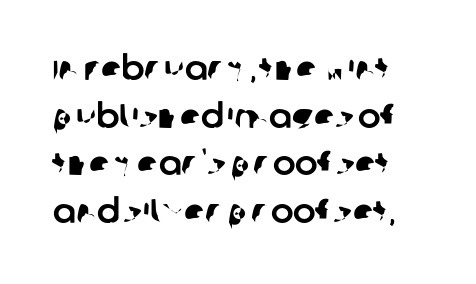
A bare baseline throughout the passage. Does the leading feel generous? No, just average. The type family on display is of the sans-serif kind. Here the glyphs are tracked normally, forming tight word shapes.
